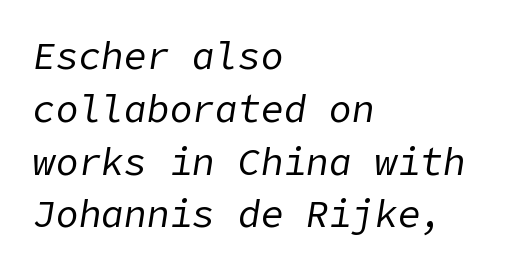
Regarding leading, the lines here are spaced in the standard way. Is the type slanted? Yes — the strokes lean at a clear angle. Reading down the block, your eye returns to a fixed left position each line. What stands out about the letter spacing? Nothing — it is the standard amount. Is this a heavy cut? Hardly; it is regular or lighter. The passage shown is not underscored anywhere.
